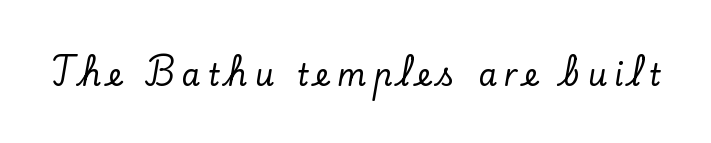
{"serif": "yes", "width": "normal", "stroke_contrast": "low", "x_height": "small", "monospaced": "no", "underline": "no", "letter_spacing": "wide", "letter_spacing_em": 0.24, "glyph_px": 30}
